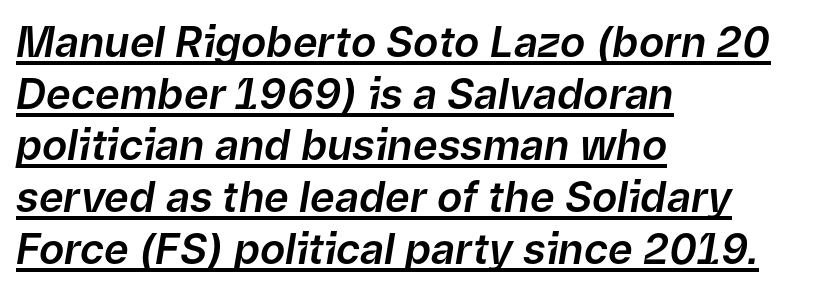
The image shows 42 px text type, italic (leaning right); set left-aligned, line spacing 1.23x, normal letter spacing, underlined; low stroke contrast and a medium x-height.
